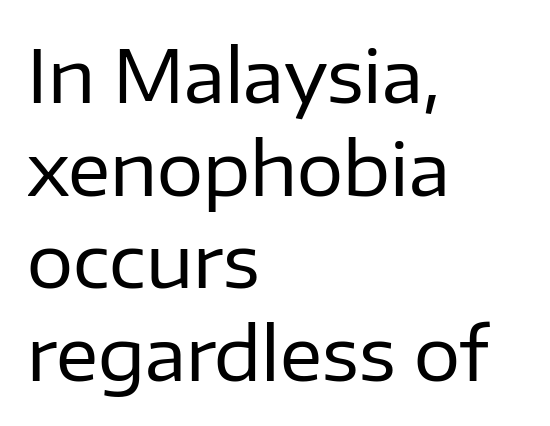
Q: Is the text bold? A: No.
Q: Is the text italic (slanted)? A: No, it is upright.
Q: Is the typeface a serif or a sans-serif typeface? A: Sans-serif.
Q: Is the text underlined? A: No.
Q: How is the paragraph aligned? A: Left-aligned.
Q: Is the spacing between letters normal or unusually wide? A: Normal.
Q: Is the spacing between lines tight, normal or loose? A: Normal.
Q: Width (condensed, normal, or wide)? A: Normal.
Q: Stroke contrast? A: Low.
Q: x-height? A: Medium.
Q: Monospaced? A: No.
